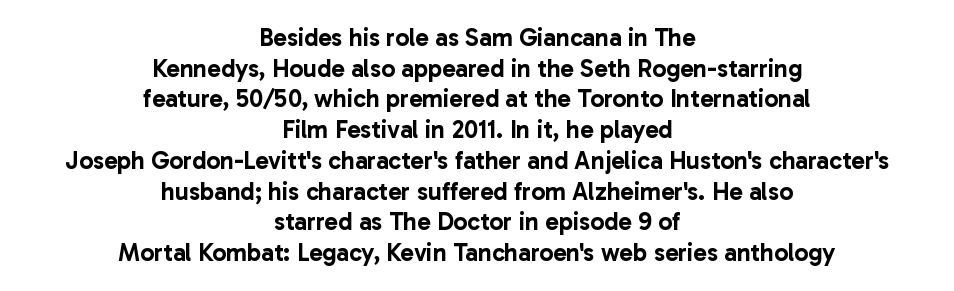
Q: Is the text italic (slanted)? A: No, it is upright.
Q: Is the text underlined? A: No.
Q: How is the paragraph aligned? A: Centered.
Q: Is the spacing between letters normal or unusually wide? A: Normal.
